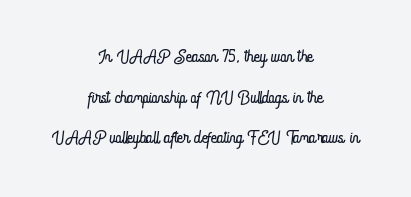
Q: Is the text bold? A: No.
Q: Is the text underlined? A: No.
Q: How is the paragraph aligned? A: Centered.
Q: Is the spacing between letters normal or unusually wide? A: Normal.
Q: Is the spacing between lines tight, normal or loose? A: Normal.
